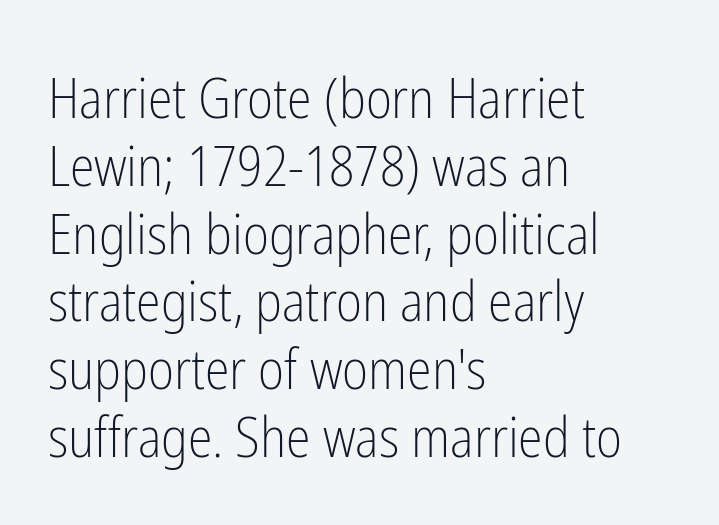
What stands out about the letter spacing? Nothing — it is the standard amount. The letters advance in unequal steps, a hallmark of proportional type. Does the type have serifs? No, each stem ends abruptly. In CSS terms this would be text-align: left. Stems here are at most as thick as an everyday book face. The letters stand straight up with perfectly vertical stems.
